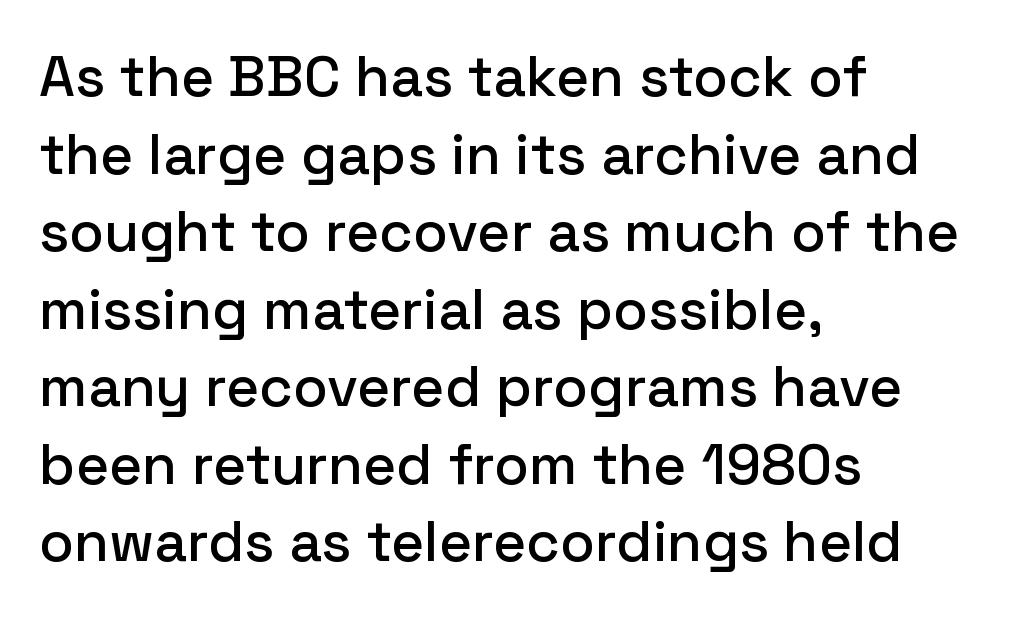
{"serif": "no", "italic": "no", "width": "normal", "stroke_contrast": "low", "x_height": "medium", "monospaced": "no", "underline": "no", "align": "left", "line_spacing": "normal", "line_spacing_ratio": 1.36, "letter_spacing": "normal", "letter_spacing_em": 0.0, "glyph_px": 57}
